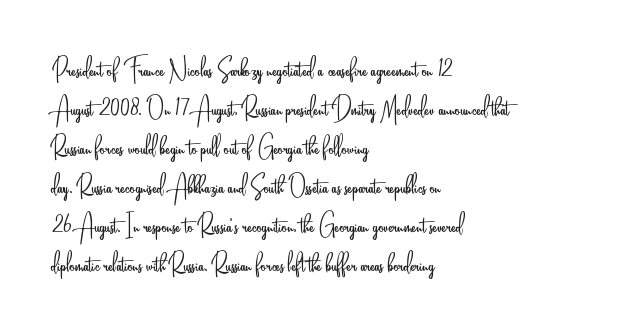
Check where the strokes stop: nothing finishes them off — pure sans. A student would call this left alignment; a typographer would say flush left, rag right. The letters advance in unequal steps, a hallmark of proportional type. Unmarked baselines from the first word to the last. Each word holds together tightly as a unit, with standard inter-letter gaps.
